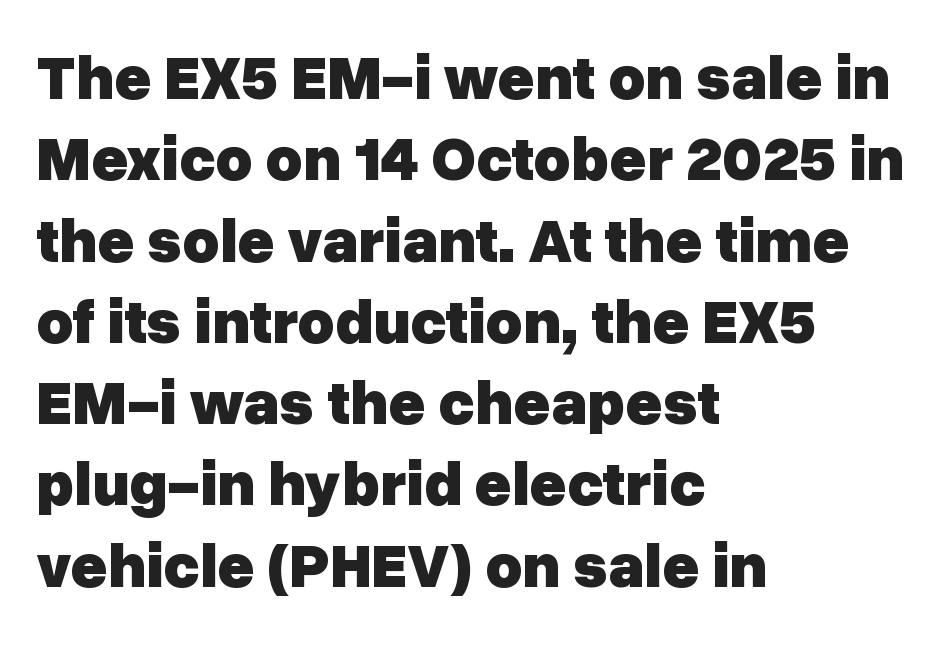
Q: Is the text bold? A: Yes.
Q: Is the text italic (slanted)? A: No, it is upright.
Q: Is the typeface a serif or a sans-serif typeface? A: Sans-serif.
Q: Is the text underlined? A: No.
Q: How is the paragraph aligned? A: Left-aligned.
Q: Is the spacing between letters normal or unusually wide? A: Normal.
Q: Is the spacing between lines tight, normal or loose? A: Normal.
Q: Width (condensed, normal, or wide)? A: Normal.
Q: Stroke contrast? A: Low.
Q: x-height? A: Medium.
Q: Monospaced? A: No.
